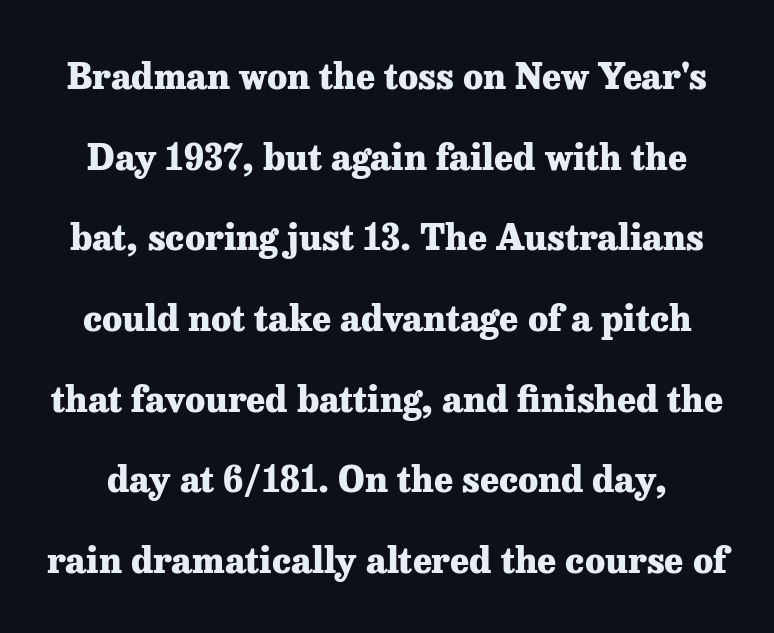
Q: Is the text bold? A: Yes.
Q: Is the text italic (slanted)? A: No, it is upright.
Q: Is the typeface a serif or a sans-serif typeface? A: Serif.
Q: Is the text underlined? A: No.
Q: Is the spacing between letters normal or unusually wide? A: Normal.
Q: Is the spacing between lines tight, normal or loose? A: Loose.
Q: Width (condensed, normal, or wide)? A: Normal.
Q: Stroke contrast? A: Low.
Q: x-height? A: Medium.
Q: Monospaced? A: No.
